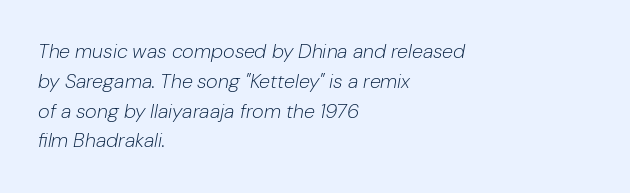
{"italic": "yes", "lean": "right", "slant_degrees": 10, "bold": "no", "underline": "no", "align": "left", "line_spacing": "normal", "line_spacing_ratio": 1.49, "letter_spacing": "normal", "letter_spacing_em": 0.0, "glyph_px": 20}
